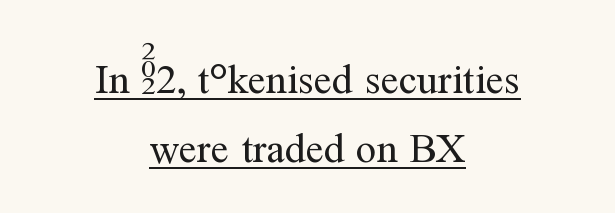
Q: Is the text bold? A: No.
Q: Is the text italic (slanted)? A: No, it is upright.
Q: Is the typeface a serif or a sans-serif typeface? A: Serif.
Q: Is the text underlined? A: Yes.
Q: How is the paragraph aligned? A: Centered.
Q: Is the spacing between letters normal or unusually wide? A: Normal.
Q: Is the spacing between lines tight, normal or loose? A: Normal.
Q: Width (condensed, normal, or wide)? A: Normal.
Q: Stroke contrast? A: Medium.
Q: x-height? A: Medium.
Q: Monospaced? A: No.
